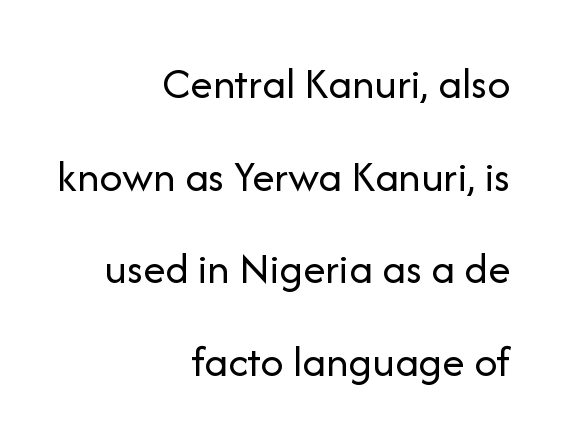
The image shows 45 px regular-weight sans-serif type, upright; set right-aligned, loose line spacing (2.06x), normal letter spacing, not underlined; low stroke contrast and a medium x-height.
